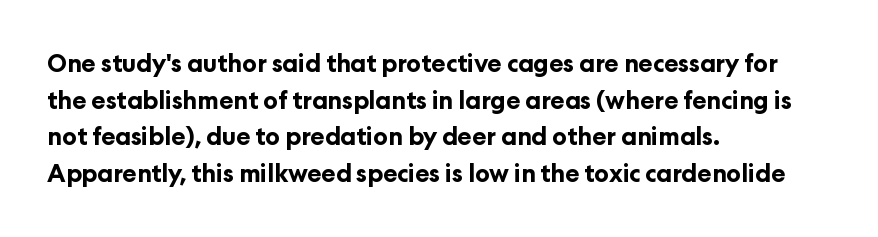
A typesetter would call this zero additional tracking. The letters stand upright; this is a roman face. Regular leading. The passage is arranged the way most books set body copy — flush left. Rule under the text: the space is simply empty. Strokes here are thick enough to call this a true bold.
